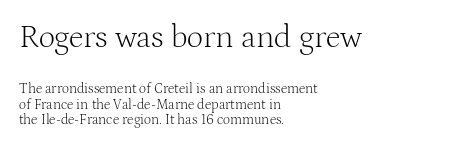
Q: Is the text bold? A: No.
Q: Is the text italic (slanted)? A: No, it is upright.
Q: Is the typeface a serif or a sans-serif typeface? A: Serif.
Q: Is the text underlined? A: No.
Q: How is the paragraph aligned? A: Left-aligned.
Q: Is the spacing between letters normal or unusually wide? A: Normal.
Q: Is the spacing between lines tight, normal or loose? A: Tight.
Q: Which block of text is set in a larger size, the first (top) or the second (bottom)? A: The first (top) one.
Q: Width (condensed, normal, or wide)? A: Normal.
Q: Stroke contrast? A: Medium.
Q: x-height? A: Medium.
Q: Monospaced? A: No.
